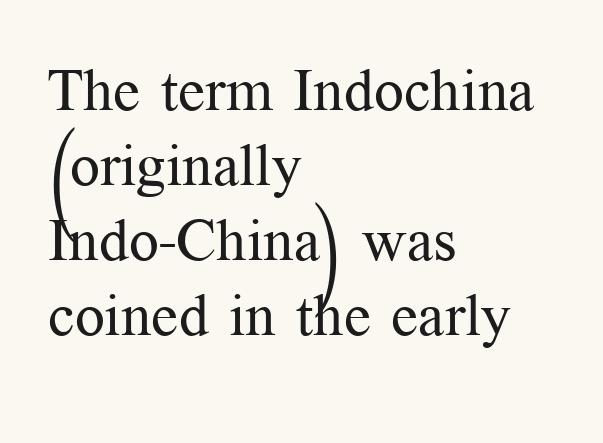
Q: Is the text bold? A: No.
Q: Is the text italic (slanted)? A: No, it is upright.
Q: Is the typeface a serif or a sans-serif typeface? A: Serif.
Q: Is the text underlined? A: No.
Q: How is the paragraph aligned? A: Left-aligned.
Q: Is the spacing between letters normal or unusually wide? A: Normal.
Q: Is the spacing between lines tight, normal or loose? A: Normal.
Q: Width (condensed, normal, or wide)? A: Normal.
Q: Stroke contrast? A: Medium.
Q: x-height? A: Medium.
Q: Monospaced? A: No.
